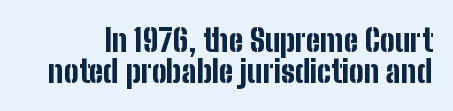
{"serif": "no", "italic": "no", "bold": "yes", "weight": "bold", "width": "condensed", "stroke_contrast": "low", "x_height": "medium", "monospaced": "no", "underline": "no", "line_spacing": "tight", "line_spacing_ratio": 1.0, "letter_spacing": "normal", "letter_spacing_em": 0.0, "glyph_px": 31}
